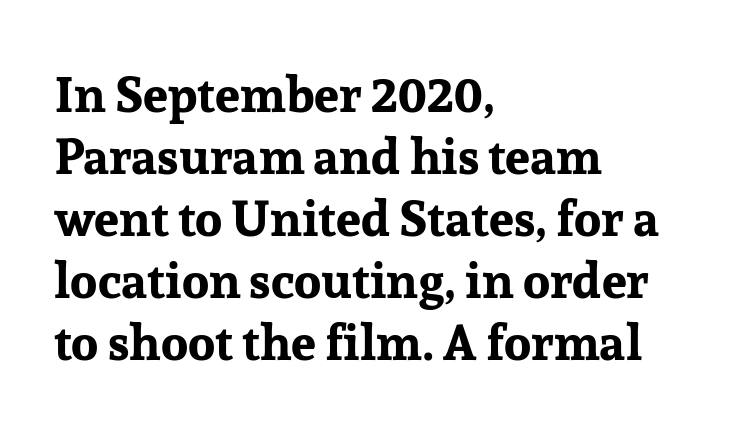
{"serif": "yes", "italic": "no", "bold": "yes", "weight": "bold", "width": "normal", "stroke_contrast": "low", "x_height": "medium", "monospaced": "no", "underline": "no", "align": "left", "line_spacing_ratio": 1.24, "letter_spacing": "normal", "letter_spacing_em": 0.0, "glyph_px": 50}
